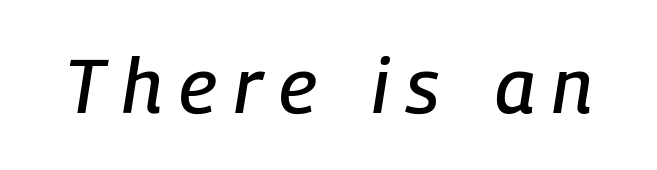
Nobody drew a line under any word here. Emphasis-style slanted type is in use. The rendering uses natural spacing where letterforms have individual widths. How are the letters spaced? Widely, with obvious added tracking.
